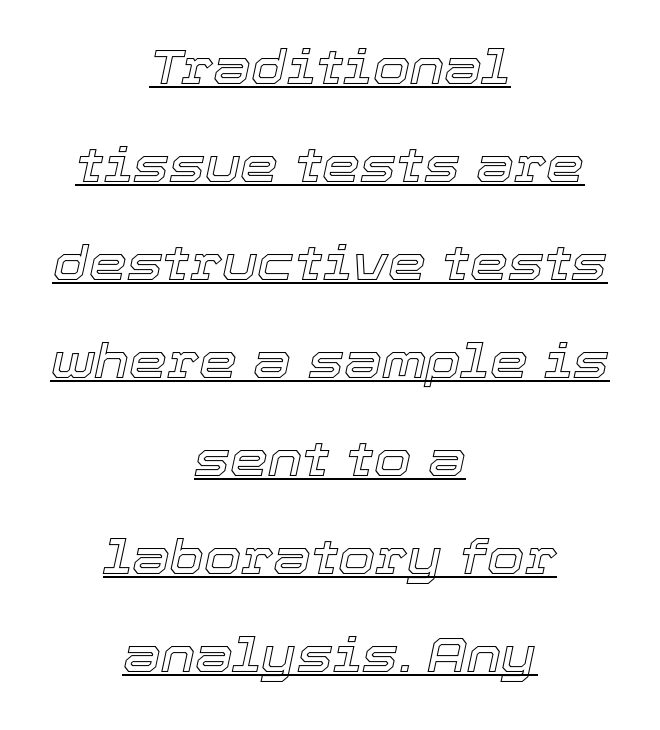
Q: Is the text italic (slanted)? A: Yes, it leans right by about 12 degrees.
Q: Is the text underlined? A: Yes.
Q: How is the paragraph aligned? A: Centered.
Q: Is the spacing between letters normal or unusually wide? A: Normal.
Q: Is the spacing between lines tight, normal or loose? A: Loose.
Q: Width (condensed, normal, or wide)? A: Normal.
Q: x-height? A: Medium.
Q: Monospaced? A: No.
